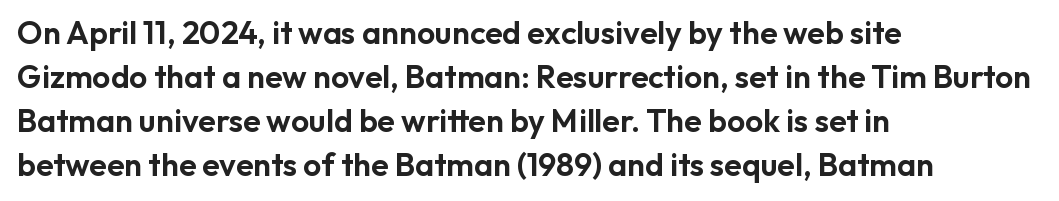
Look at the tracking — it's just the regular setting, nothing added. The passage shown is not underscored anywhere. The letters carry no serifs — their stems end cleanly without finishing strokes. The axis of the letterforms is exactly vertical.
